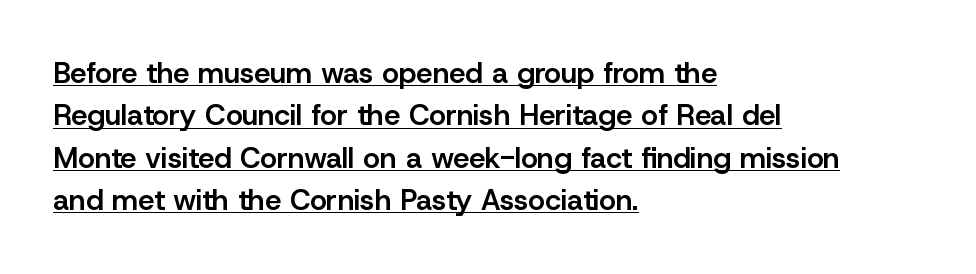
Every letter is mildly thick-stroked: semibold rather than bold. Posture: upright roman. All the whitespace from short lines collects on the right. Caption: lettering with a line underneath. This rendering employs a face without finishing strokes, i.e., a sans-serif. Normally led — the rows are evenly, conventionally spaced.
